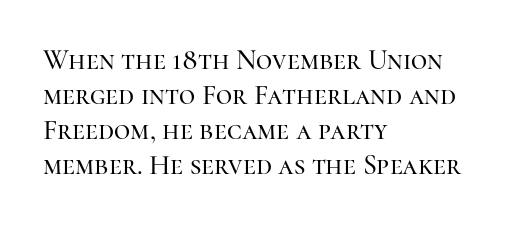
Q: Is the text italic (slanted)? A: No, it is upright.
Q: Is the typeface a serif or a sans-serif typeface? A: Serif.
Q: Is the text underlined? A: No.
Q: How is the paragraph aligned? A: Left-aligned.
Q: Is the spacing between letters normal or unusually wide? A: Normal.
Q: Is the spacing between lines tight, normal or loose? A: Normal.
Q: Width (condensed, normal, or wide)? A: Normal.
Q: Stroke contrast? A: High.
Q: x-height? A: Medium.
Q: Monospaced? A: No.
